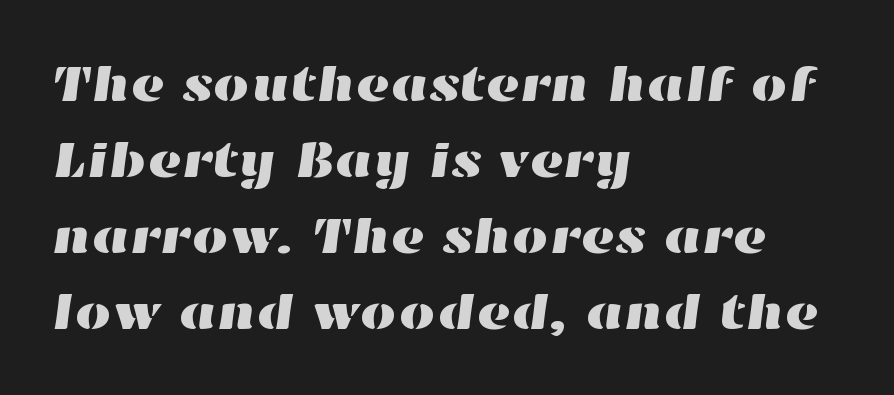
Q: Is the text underlined? A: No.
Q: How is the paragraph aligned? A: Left-aligned.
Q: Is the spacing between letters normal or unusually wide? A: Normal.
Q: Is the spacing between lines tight, normal or loose? A: Normal.
Q: Width (condensed, normal, or wide)? A: Wide.
Q: Stroke contrast? A: High.
Q: x-height? A: Medium.
Q: Monospaced? A: No.
